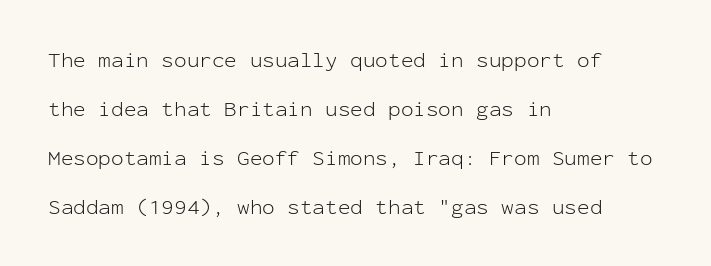
Honestly, there is no underline to notice here at all. Stems here are at most as thick as an everyday book face. All the whitespace from short lines collects on the right. The line texture is even and compact thanks to regular tracking.
